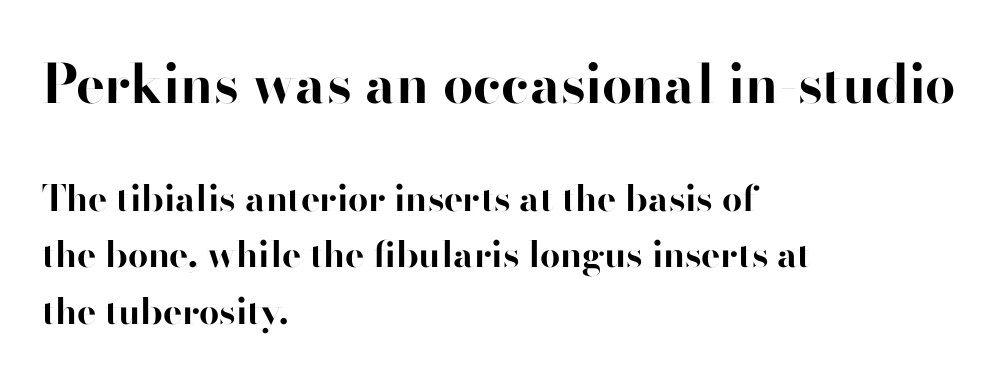
{"serif": "no", "italic": "no", "bold": "yes", "weight": "bold", "width": "normal", "stroke_contrast": "high", "x_height": "small", "monospaced": "no", "underline": "no", "align": "left", "line_spacing": "normal", "line_spacing_ratio": 1.57, "letter_spacing": "normal", "letter_spacing_em": 0.0, "larger_block": "first", "size_ratio": 1.5, "glyph_px": 54}
